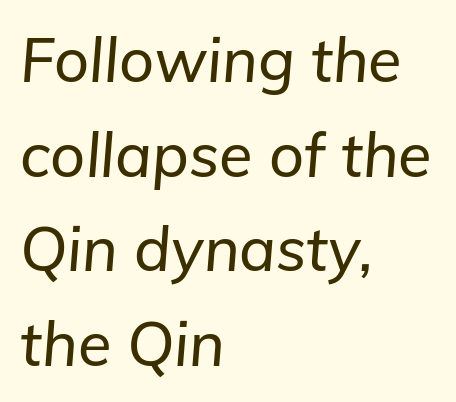
{"italic": "yes", "lean": "right", "slant_degrees": 5, "width": "normal", "stroke_contrast": "low", "x_height": "medium", "monospaced": "no", "underline": "no", "align": "left", "line_spacing": "normal", "line_spacing_ratio": 1.55, "letter_spacing": "normal", "letter_spacing_em": 0.0, "glyph_px": 61}
